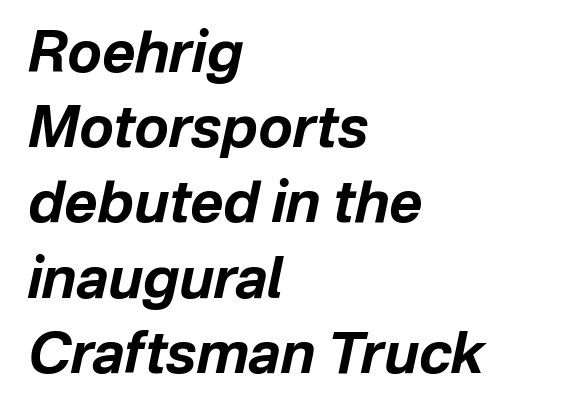
Q: Is the text bold? A: Yes.
Q: Is the text italic (slanted)? A: Yes, it leans right by about 12 degrees.
Q: Is the text underlined? A: No.
Q: How is the paragraph aligned? A: Left-aligned.
Q: Is the spacing between letters normal or unusually wide? A: Normal.
Q: Is the spacing between lines tight, normal or loose? A: Normal.
Q: Width (condensed, normal, or wide)? A: Normal.
Q: Stroke contrast? A: Low.
Q: x-height? A: Medium.
Q: Monospaced? A: No.
